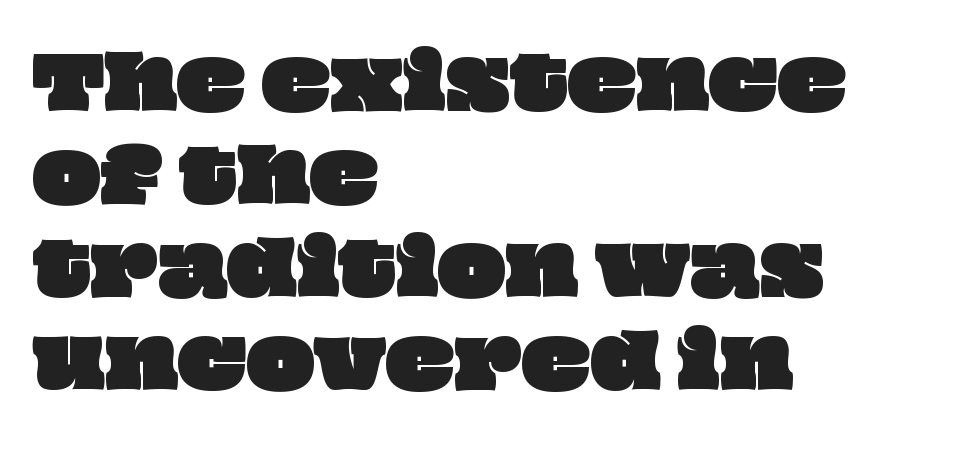
{"width": "wide", "stroke_contrast": "low", "x_height": "large", "monospaced": "no", "underline": "no", "align": "left", "line_spacing": "normal", "line_spacing_ratio": 1.29, "letter_spacing": "normal", "letter_spacing_em": 0.0, "glyph_px": 72}
